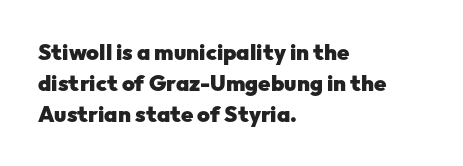
No italicization has been applied; the sample stays upright. The line-height multiplier appears to be the usual default. The face used here has the dense, thick strokes of a bold. Clear beneath every line of the passage. Each word holds together tightly as a unit, with standard inter-letter gaps. The typesetter chose a ragged-right arrangement here.
